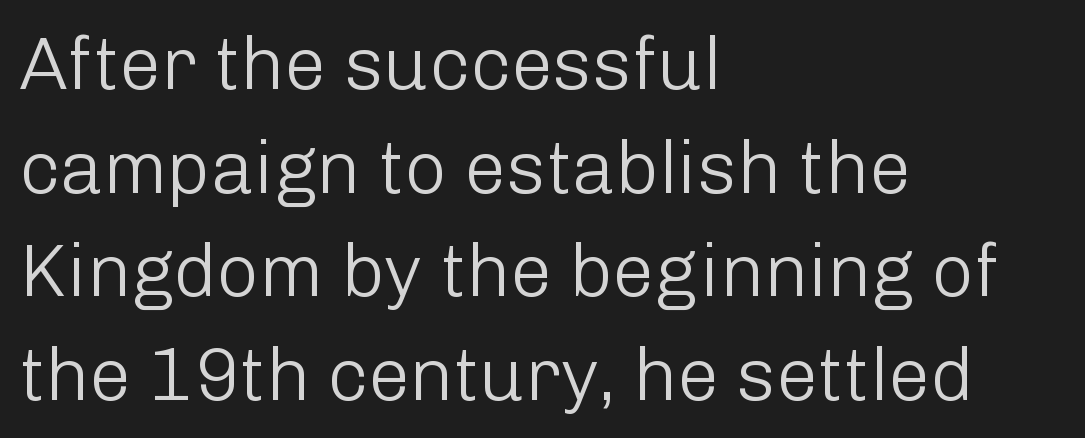
Q: Is the text bold? A: No.
Q: Is the text italic (slanted)? A: No, it is upright.
Q: Is the typeface a serif or a sans-serif typeface? A: Sans-serif.
Q: Is the text underlined? A: No.
Q: How is the paragraph aligned? A: Left-aligned.
Q: Is the spacing between letters normal or unusually wide? A: Normal.
Q: Is the spacing between lines tight, normal or loose? A: Normal.
Q: Width (condensed, normal, or wide)? A: Normal.
Q: Stroke contrast? A: Low.
Q: x-height? A: Medium.
Q: Monospaced? A: No.
